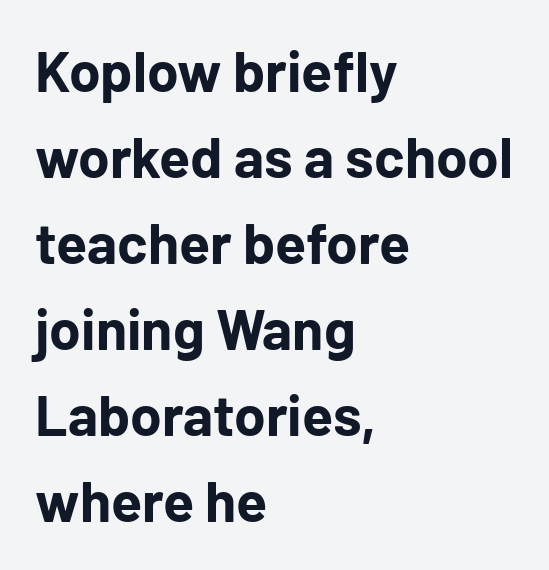
The image shows 57 px bold sans-serif type, upright; set left-aligned, normal line spacing (1.51x), normal letter spacing, not underlined; low stroke contrast and a medium x-height.
